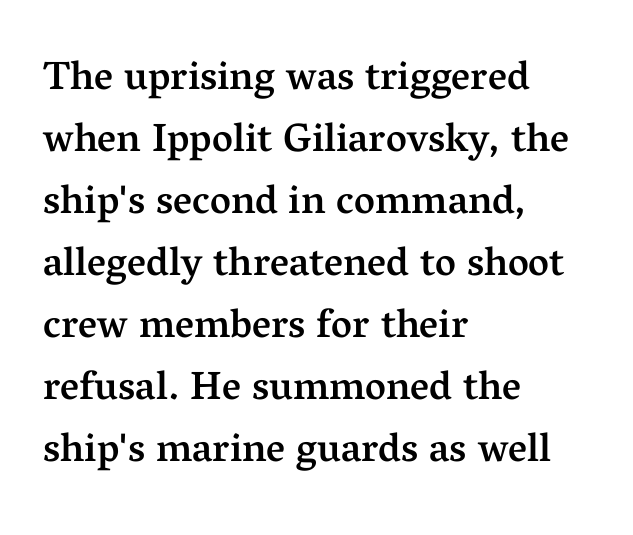
{"serif": "yes", "italic": "no", "bold": "semi", "weight": "semibold", "width": "normal", "stroke_contrast": "medium", "x_height": "medium", "monospaced": "no", "underline": "no", "align": "left", "line_spacing": "normal", "line_spacing_ratio": 1.55, "letter_spacing": "normal", "letter_spacing_em": 0.0, "glyph_px": 40}
